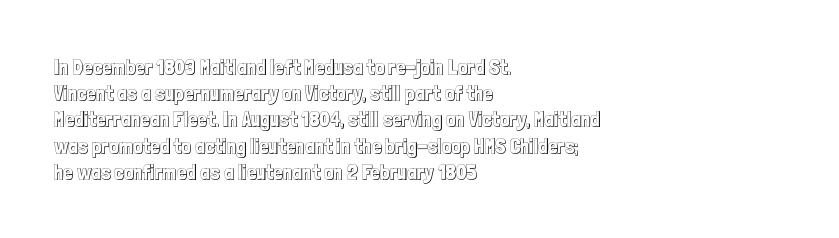
The image shows 21 px text type, upright; set left-aligned, normal line spacing (1.25x), normal letter spacing, not underlined.
